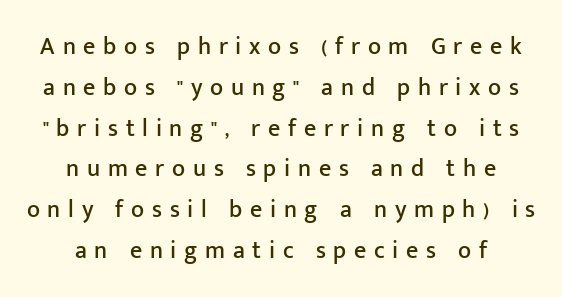
The image shows 24 px text type, upright; set centered, normal line spacing (1.7x), unusually wide letter spacing (+0.32 em), not underlined.
